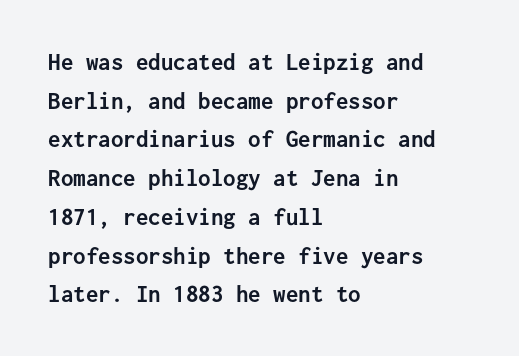
The image shows 25 px bold type, upright; set left-aligned, normal line spacing (1.55x), normal letter spacing, not underlined.
